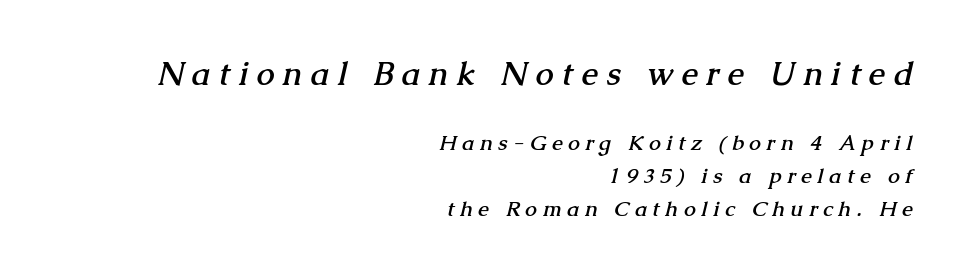
The letters are spread apart with noticeably loose tracking. Whoever set this made the first block the dominant, larger element. Normally led — the rows are evenly, conventionally spaced. Check under the words: just untouched page. Layout note: lines flush right.
